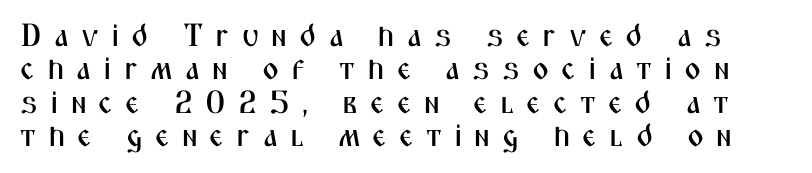
Very little white space separates one row of letters from the next. The space directly below the letters is spotless. In terms of posture, this sample is upright. You could not count columns in this text — the font is proportionally spaced.
